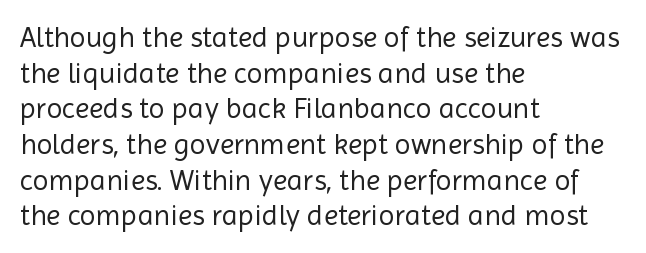
{"serif": "no", "italic": "no", "bold": "no", "weight": "regular", "width": "normal", "x_height": "medium", "monospaced": "no", "underline": "no", "align": "left", "line_spacing_ratio": 1.23, "letter_spacing": "normal", "letter_spacing_em": 0.0, "glyph_px": 29}
